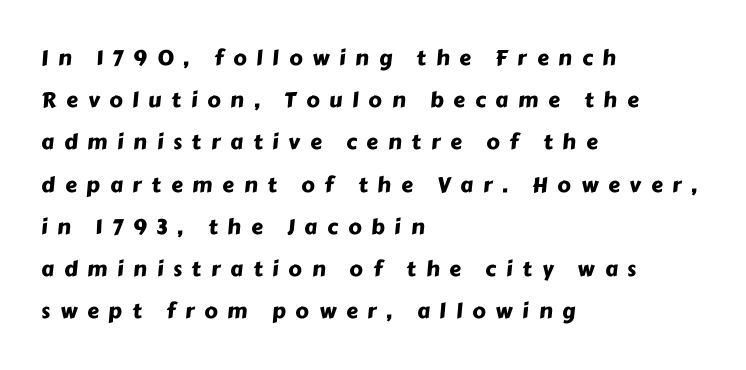
Horizontal alignment here is leftward, the default for most running prose. If you measured baseline to baseline, you'd find a long distance. Each row of text sits above clean, open space. This rendering widens character spacing well past its baseline value.
